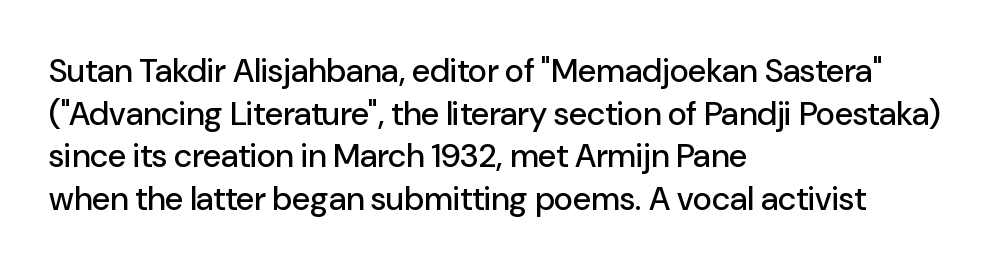
Q: Is the text italic (slanted)? A: No, it is upright.
Q: Is the typeface a serif or a sans-serif typeface? A: Sans-serif.
Q: Is the text underlined? A: No.
Q: How is the paragraph aligned? A: Left-aligned.
Q: Is the spacing between letters normal or unusually wide? A: Normal.
Q: Is the spacing between lines tight, normal or loose? A: Normal.
Q: Width (condensed, normal, or wide)? A: Normal.
Q: Stroke contrast? A: Low.
Q: x-height? A: Medium.
Q: Monospaced? A: No.
